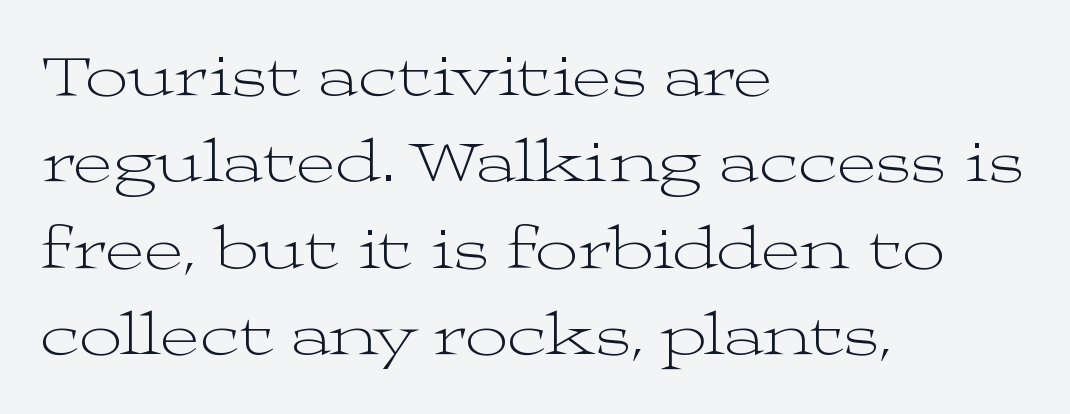
The foot of each line stays bare and open. Heaviness? Minimal to ordinary, like unemphasized prose. These lines keep a tight, regular rhythm from letter to letter. Each line starts at the same left margin while the right side varies.
